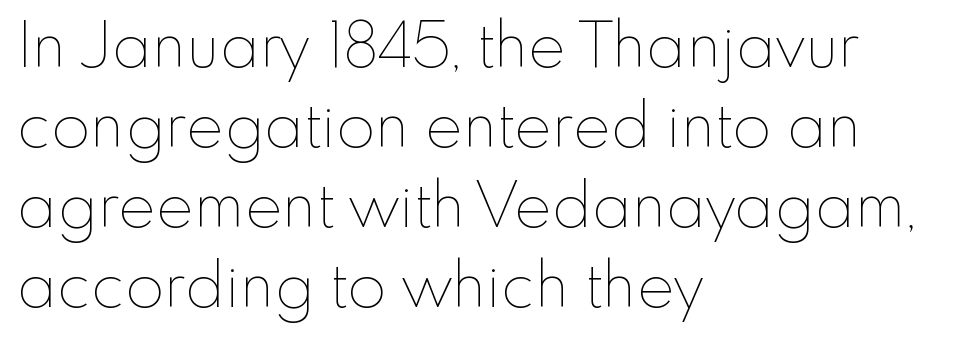
The image shows 63 px thin type, upright; set left-aligned, normal line spacing (1.27x), normal letter spacing, not underlined; low stroke contrast and a small x-height.
